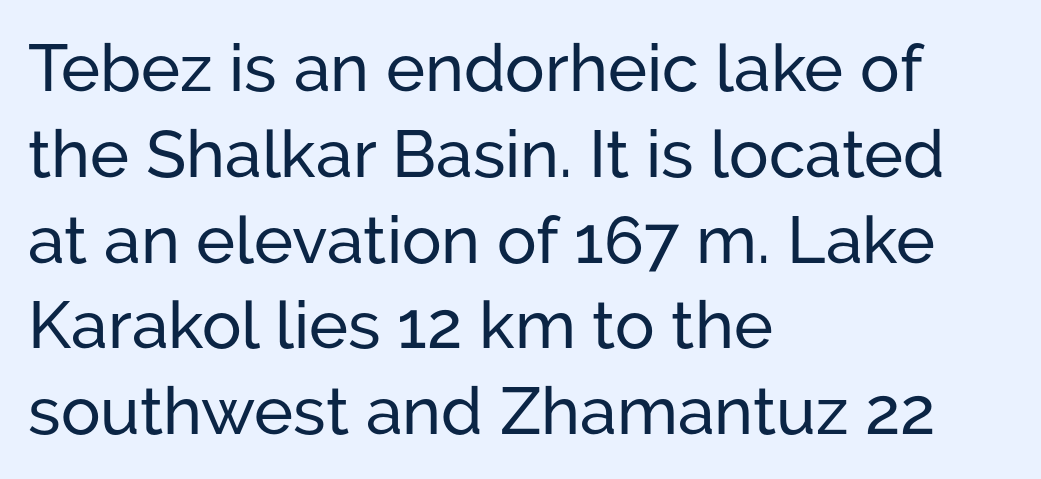
{"serif": "no", "italic": "no", "width": "normal", "stroke_contrast": "low", "x_height": "medium", "monospaced": "no", "underline": "no", "align": "left", "line_spacing": "normal", "line_spacing_ratio": 1.3, "letter_spacing": "normal", "letter_spacing_em": 0.0, "glyph_px": 66}
